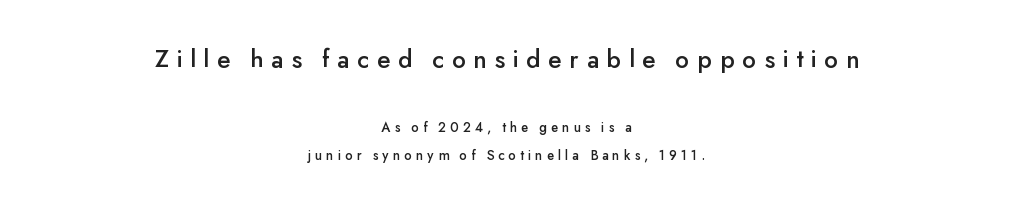
The space beneath each line is pristine and unruled. The typography opts for an upright posture over an oblique one. Leftover space on each line is divided equally before and after the words. The initial chunk of copy outweighs the following chunk in type size.
